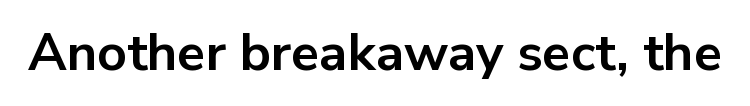
{"serif": "no", "italic": "no", "bold": "yes", "weight": "bold", "width": "normal", "stroke_contrast": "low", "x_height": "medium", "monospaced": "no", "underline": "no", "letter_spacing": "normal", "letter_spacing_em": 0.0, "glyph_px": 52}
